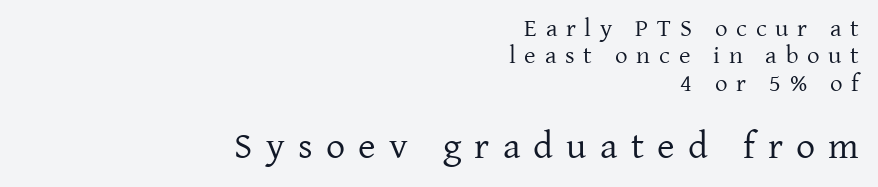
The image shows 38 px regular-weight serif type, upright; set right-aligned, tight line spacing (1.1x), unusually wide letter spacing (+0.35 em), not underlined; the second (bottom) block is 1.52x larger; low stroke contrast and a medium x-height.
